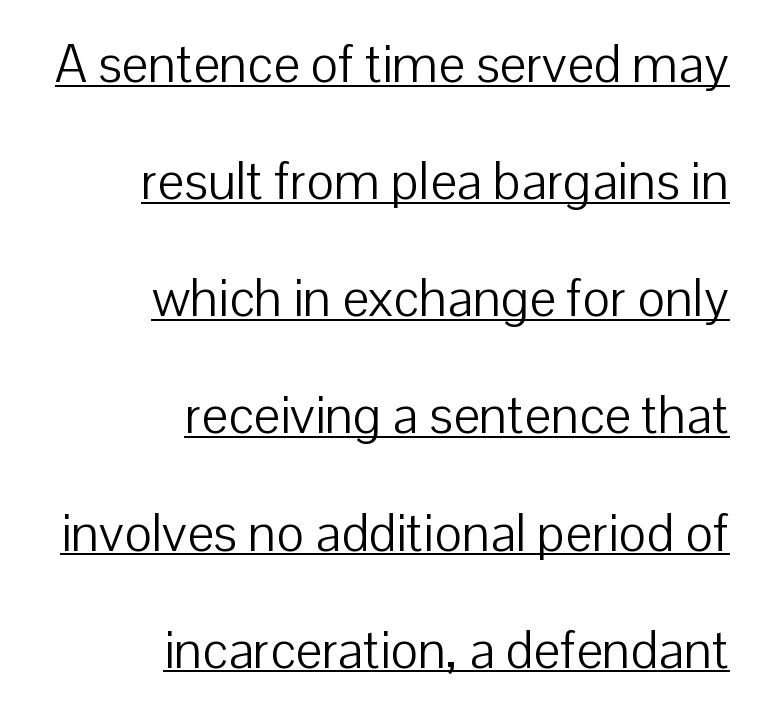
The image shows 53 px light sans-serif type, upright; set right-aligned, loose line spacing (2.21x), normal letter spacing, underlined; low stroke contrast and a medium x-height.
